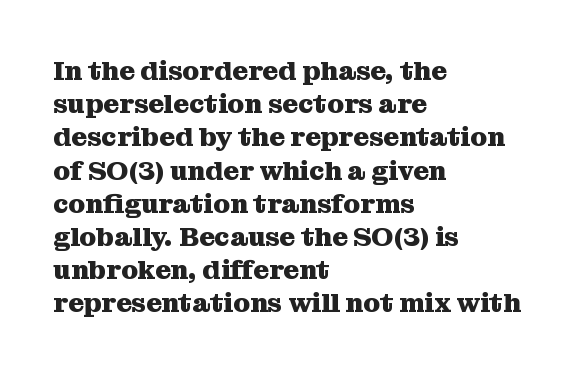
Q: Is the text bold? A: Yes.
Q: Is the text italic (slanted)? A: No, it is upright.
Q: Is the text underlined? A: No.
Q: How is the paragraph aligned? A: Left-aligned.
Q: Is the spacing between letters normal or unusually wide? A: Normal.
